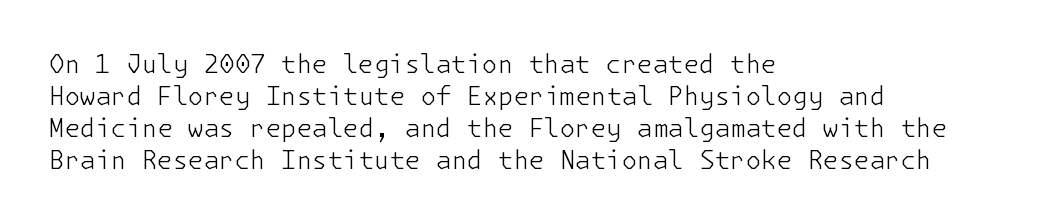
{"italic": "no", "bold": "no", "underline": "no", "align": "left", "line_spacing": "normal", "line_spacing_ratio": 1.28, "letter_spacing": "normal", "letter_spacing_em": 0.0, "glyph_px": 25}
